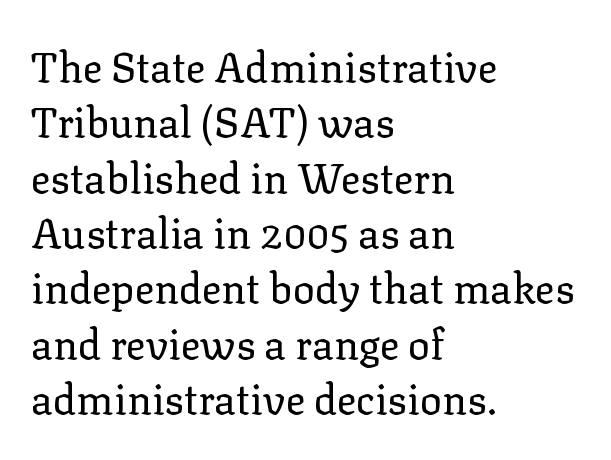
The strip under each line holds only bare page. Posture: upright roman. Summary of weight: not heavy and not bold. Leading: standard.
